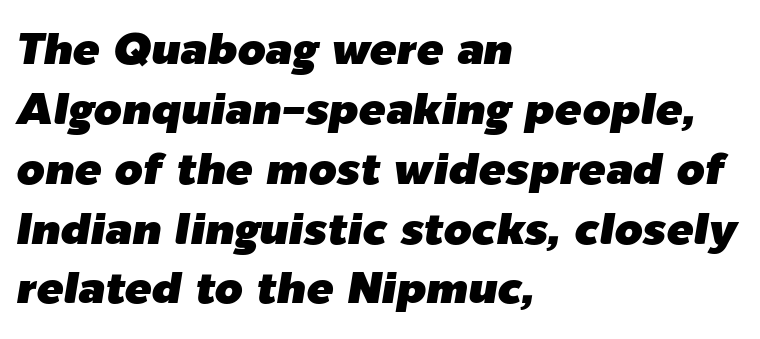
The image shows 45 px text type, italic (leaning right); set left-aligned, normal line spacing (1.33x), normal letter spacing, not underlined; low stroke contrast and a medium x-height.
